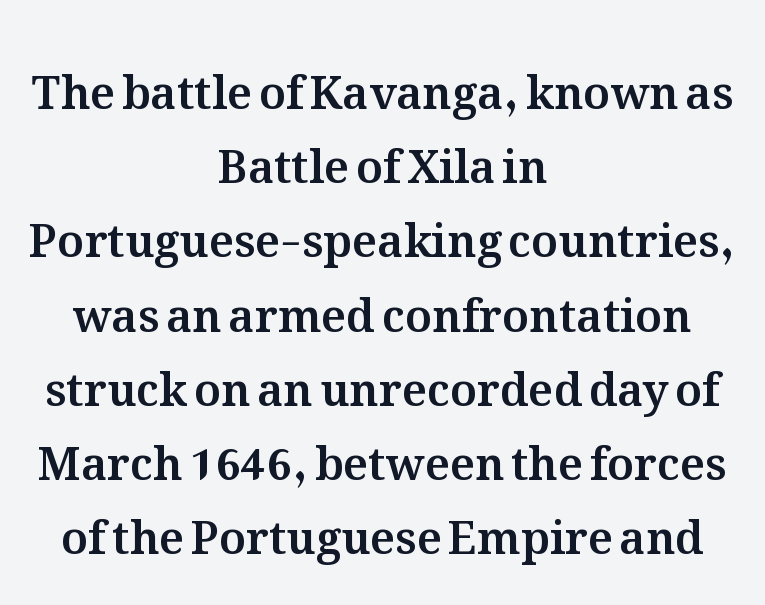
The image shows 45 px text type, upright; set centered, normal line spacing (1.65x), normal letter spacing, not underlined; medium stroke contrast and a medium x-height.
